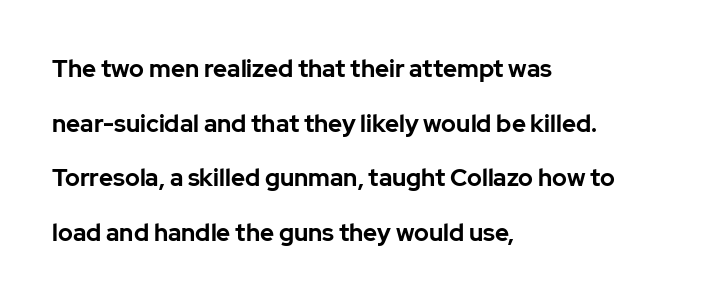
{"italic": "no", "bold": "yes", "underline": "no", "align": "left", "line_spacing": "loose", "line_spacing_ratio": 2.28, "letter_spacing": "normal", "letter_spacing_em": 0.0, "glyph_px": 24}
